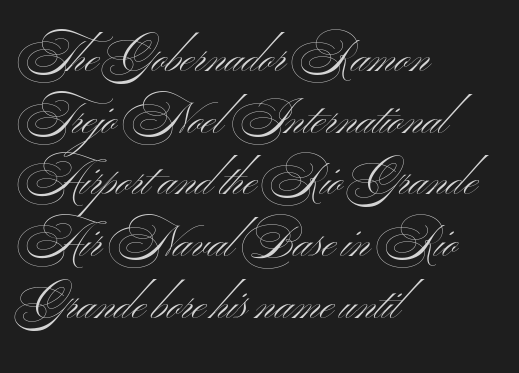
The image shows 45 px light, wide sans-serif type; set left-aligned, normal line spacing (1.37x), normal letter spacing, not underlined; medium stroke contrast and a small x-height.
